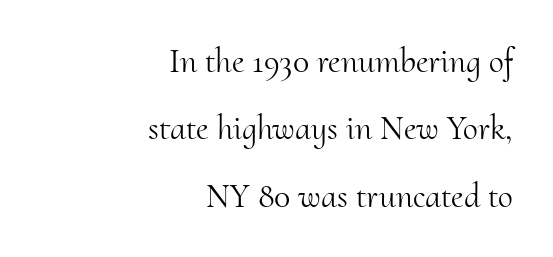
{"serif": "yes", "italic": "no", "bold": "no", "weight": "light", "width": "normal", "stroke_contrast": "medium", "x_height": "small", "monospaced": "no", "underline": "no", "align": "right", "line_spacing": "loose", "line_spacing_ratio": 1.98, "letter_spacing": "normal", "letter_spacing_em": 0.0, "glyph_px": 34}
